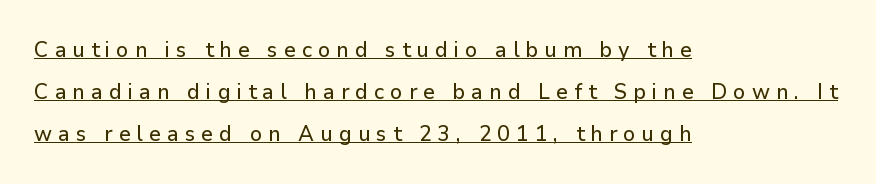
This sample uses expanded letter spacing, leaving extra air between glyphs. The paragraph shown leans on its left margin. Underline: present. What's the leading like? Stretched, with rows far apart. If you drew a line through each stem, it would be perfectly vertical.
